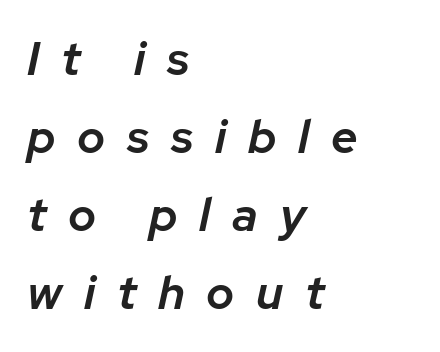
The image shows 47 px semibold type, italic (leaning right); set left-aligned, normal line spacing (1.66x), unusually wide letter spacing (+0.46 em), not underlined; low stroke contrast and a medium x-height.
